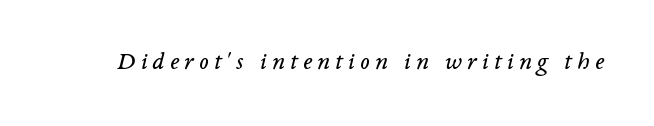
Slanted lettering throughout. No extra ink here — the face is not bold. The words here are not underlined. In terms of letterspacing, this is a distinctly airy, spread setting.
